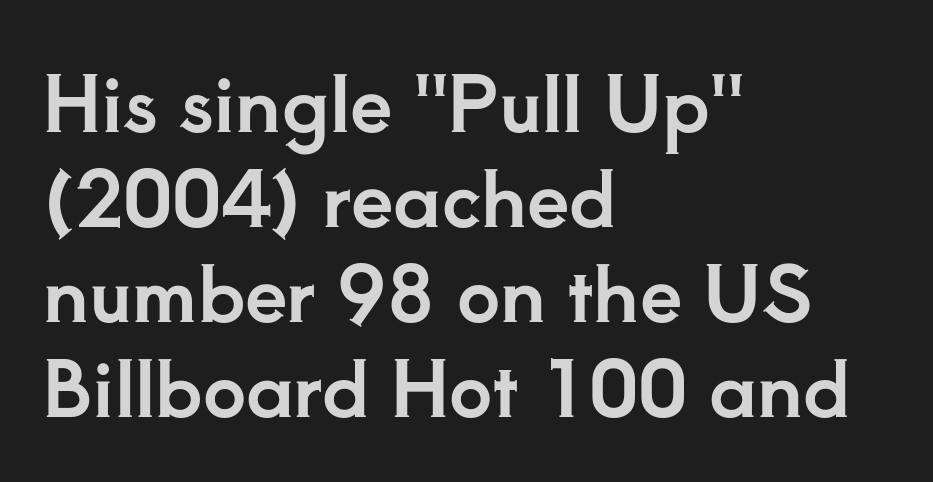
{"serif": "yes", "italic": "no", "width": "normal", "stroke_contrast": "low", "x_height": "small", "monospaced": "no", "underline": "no", "align": "left", "line_spacing": "normal", "line_spacing_ratio": 1.25, "letter_spacing": "normal", "letter_spacing_em": 0.0, "glyph_px": 76}
